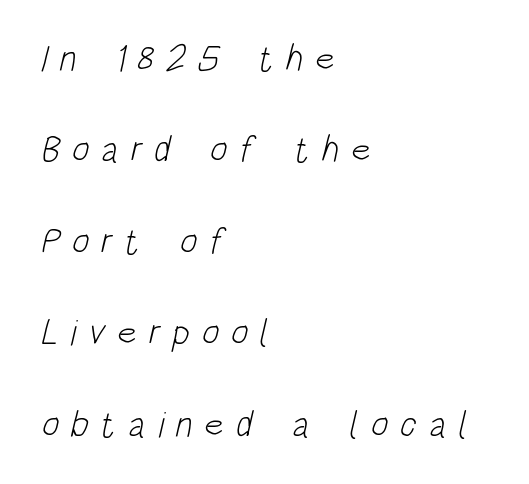
The image shows 37 px light, condensed sans-serif type; set left-aligned, loose line spacing (2.47x), unusually wide letter spacing (+0.31 em), not underlined; low stroke contrast and a large x-height.
